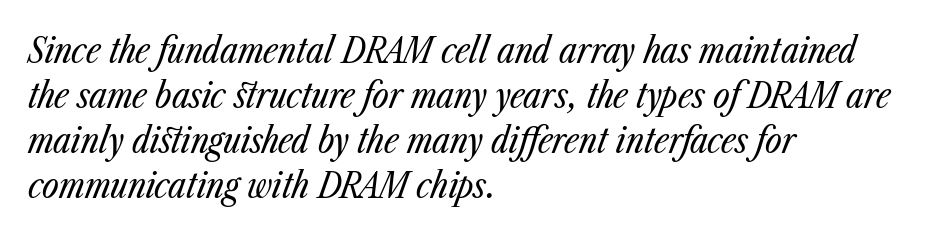
The image shows 36 px regular-weight, condensed type, italic (leaning right); set left-aligned, normal line spacing (1.25x), normal letter spacing, not underlined; low stroke contrast and a medium x-height.
